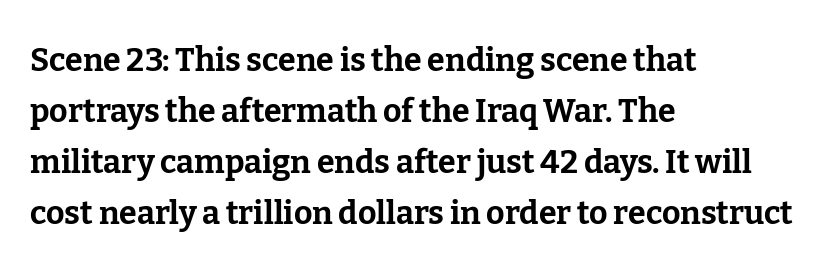
Anything drawn beneath the words? Only blank space. Baseline-to-baseline distance is the conventional proportion of letter height. Caption: bold face, heavy strokes. The letters advance in unequal steps, a hallmark of proportional type.
